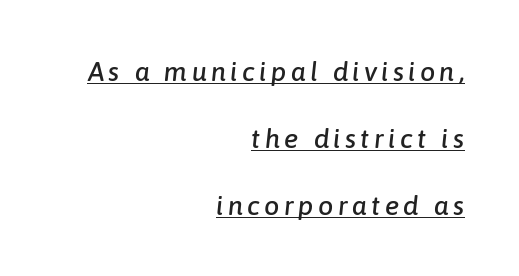
In terms of posture, this sample is oblique. Each line ends at the same right margin while the left side varies. Horizontal bands of white between lines are thick stripes. Has an underline been added? It has.
